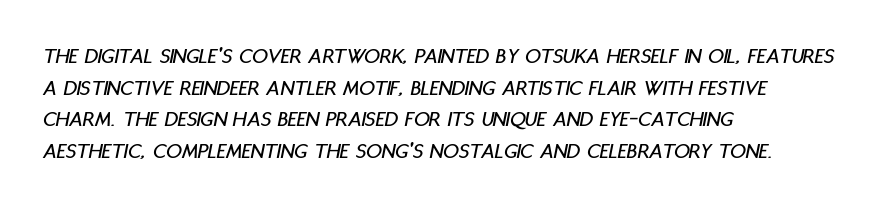
The image shows 22 px text type, italic (leaning right); set left-aligned, normal line spacing (1.44x), normal letter spacing, not underlined.
